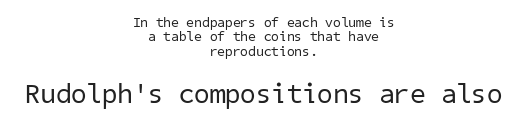
Q: Is the text bold? A: No.
Q: Is the typeface a serif or a sans-serif typeface? A: Sans-serif.
Q: Is the text underlined? A: No.
Q: How is the paragraph aligned? A: Centered.
Q: Is the spacing between letters normal or unusually wide? A: Normal.
Q: Is the spacing between lines tight, normal or loose? A: Tight.
Q: Which block of text is set in a larger size, the first (top) or the second (bottom)? A: The second (bottom) one.
Q: Width (condensed, normal, or wide)? A: Normal.
Q: Stroke contrast? A: Low.
Q: x-height? A: Medium.
